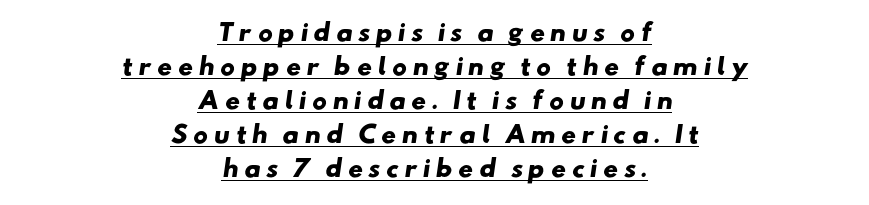
The image shows 23 px bold type; set centered, normal line spacing (1.48x), unusually wide letter spacing (+0.23 em), underlined.
